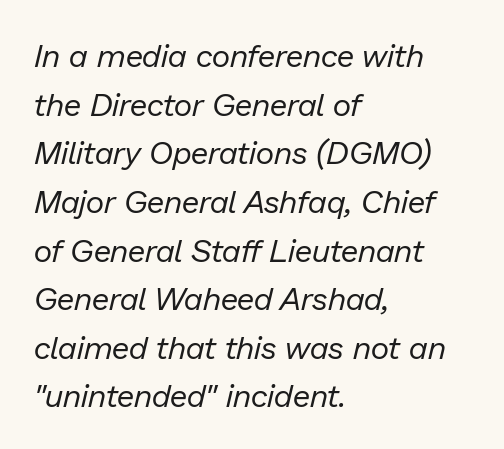
{"italic": "yes", "lean": "right", "slant_degrees": 13, "bold": "no", "weight": "regular", "width": "normal", "stroke_contrast": "low", "x_height": "medium", "monospaced": "no", "underline": "no", "align": "left", "line_spacing": "normal", "line_spacing_ratio": 1.52, "letter_spacing": "normal", "letter_spacing_em": 0.0, "glyph_px": 32}
